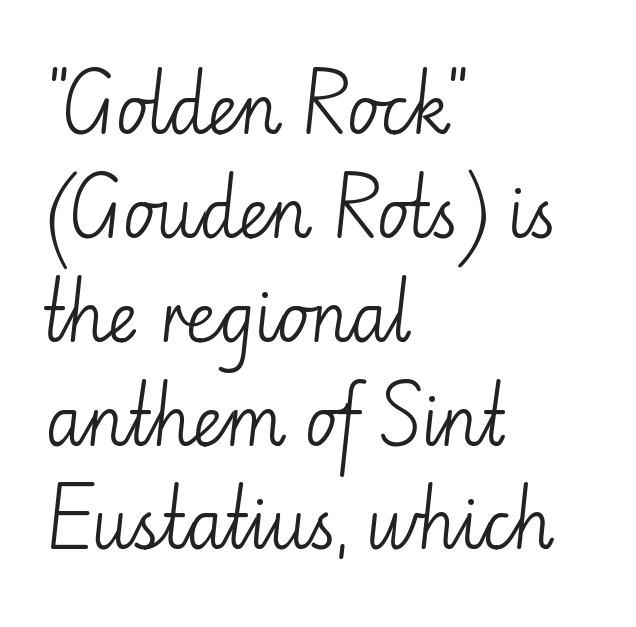
Q: Is the text bold? A: No.
Q: Is the text italic (slanted)? A: Yes.
Q: Is the typeface a serif or a sans-serif typeface? A: Sans-serif.
Q: Is the text underlined? A: No.
Q: How is the paragraph aligned? A: Left-aligned.
Q: Is the spacing between letters normal or unusually wide? A: Normal.
Q: Is the spacing between lines tight, normal or loose? A: Normal.
Q: Width (condensed, normal, or wide)? A: Normal.
Q: Stroke contrast? A: Low.
Q: x-height? A: Small.
Q: Monospaced? A: No.
